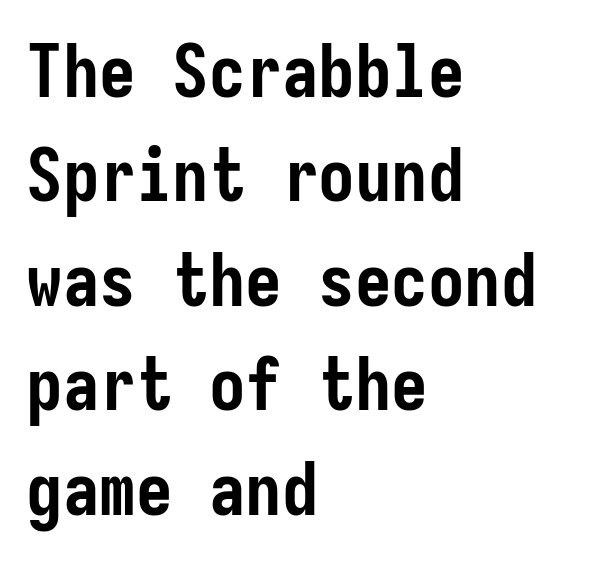
Q: Is the text bold? A: Yes.
Q: Is the text italic (slanted)? A: No, it is upright.
Q: Is the typeface a serif or a sans-serif typeface? A: Sans-serif.
Q: Is the text underlined? A: No.
Q: How is the paragraph aligned? A: Left-aligned.
Q: Is the spacing between letters normal or unusually wide? A: Normal.
Q: Is the spacing between lines tight, normal or loose? A: Normal.
Q: Width (condensed, normal, or wide)? A: Condensed.
Q: Stroke contrast? A: Low.
Q: x-height? A: Medium.
